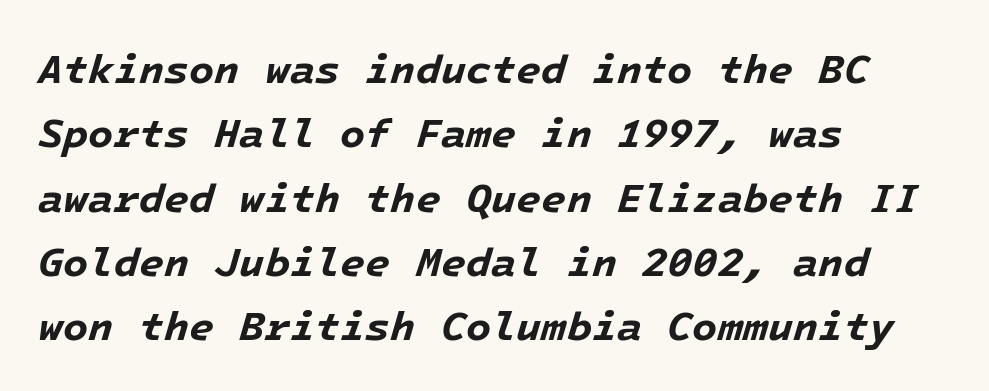
The image shows 41 px bold type, italic (leaning right); set left-aligned, normal line spacing (1.57x), normal letter spacing, not underlined; low stroke contrast and a medium x-height.
